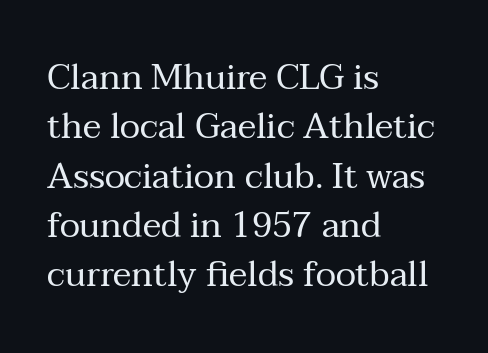
Q: Is the text bold? A: No.
Q: Is the text italic (slanted)? A: No, it is upright.
Q: Is the typeface a serif or a sans-serif typeface? A: Serif.
Q: Is the text underlined? A: No.
Q: How is the paragraph aligned? A: Left-aligned.
Q: Is the spacing between letters normal or unusually wide? A: Normal.
Q: Is the spacing between lines tight, normal or loose? A: Normal.
Q: Width (condensed, normal, or wide)? A: Normal.
Q: Stroke contrast? A: Medium.
Q: x-height? A: Medium.
Q: Monospaced? A: No.
